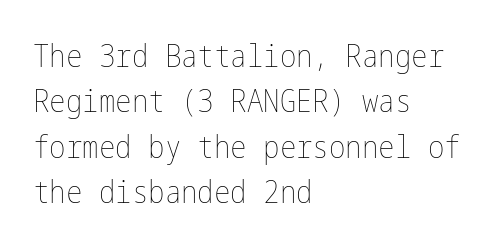
The baseline area is clear. Weight: in the light-to-regular range. Italic? Not at all — the glyphs are vertical. Every row of glyphs begins at an identical x-position on the left.
